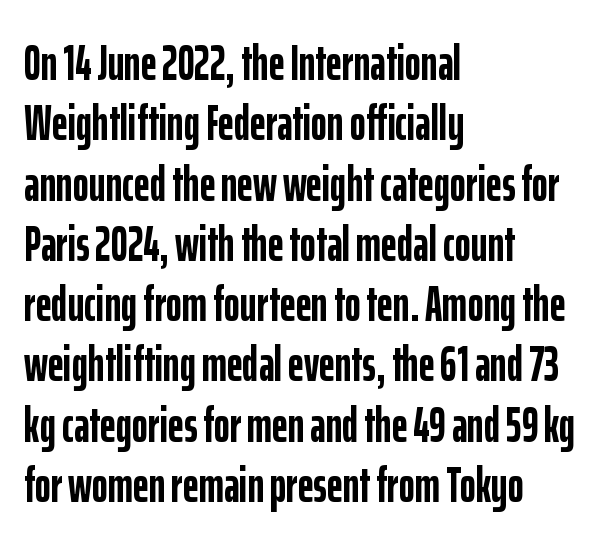
Q: Is the text bold? A: Yes.
Q: Is the text italic (slanted)? A: No, it is upright.
Q: Is the typeface a serif or a sans-serif typeface? A: Sans-serif.
Q: Is the text underlined? A: No.
Q: How is the paragraph aligned? A: Left-aligned.
Q: Is the spacing between letters normal or unusually wide? A: Normal.
Q: Width (condensed, normal, or wide)? A: Condensed.
Q: Stroke contrast? A: Low.
Q: x-height? A: Medium.
Q: Monospaced? A: No.
